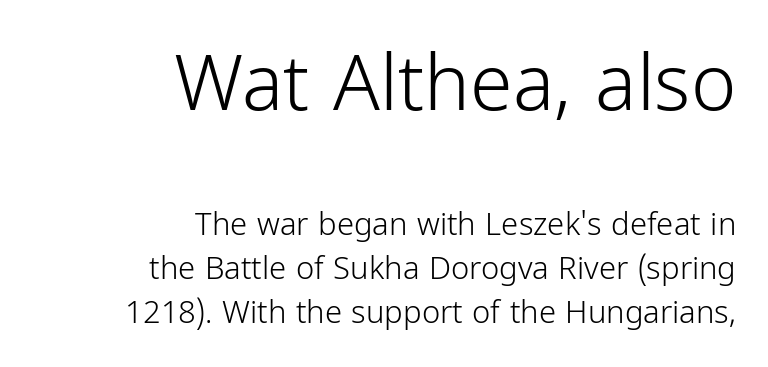
{"serif": "no", "italic": "no", "bold": "no", "weight": "light", "width": "condensed", "stroke_contrast": "low", "x_height": "medium", "monospaced": "no", "underline": "no", "align": "right", "line_spacing": "normal", "line_spacing_ratio": 1.42, "letter_spacing": "normal", "letter_spacing_em": 0.0, "larger_block": "first", "size_ratio": 2.48, "glyph_px": 77}
